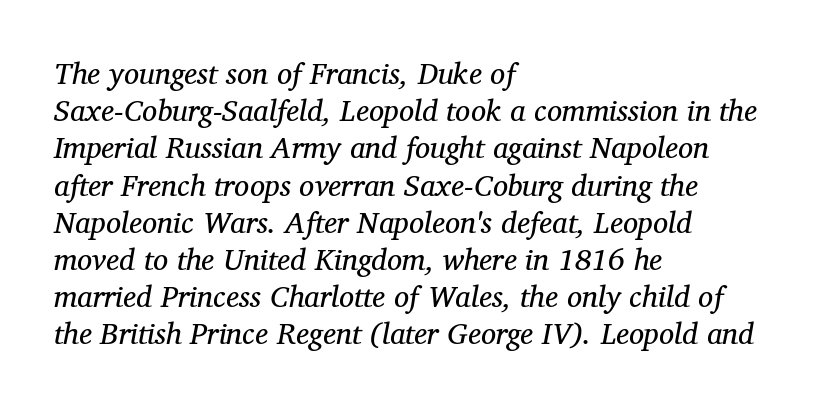
{"serif": "yes", "italic": "yes", "lean": "right", "slant_degrees": 12, "bold": "no", "weight": "regular", "width": "normal", "stroke_contrast": "medium", "x_height": "medium", "monospaced": "no", "underline": "no", "align": "left", "line_spacing_ratio": 1.24, "letter_spacing": "normal", "letter_spacing_em": 0.0, "glyph_px": 30}
